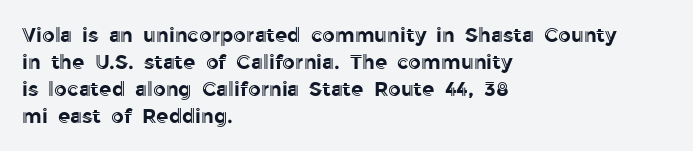
One-word summary of the alignment: left. The words here are not underlined. The passage shown stacks its lines at a standard gap. These lines were composed using upright roman letters.
